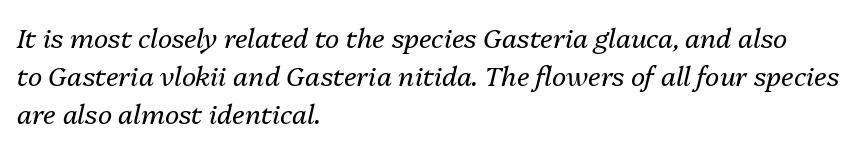
Observe the ordinary spacing: letters are neighbours, not strangers. The gap between lines stays unmarked. Slanted lettering throughout. The paragraph has a hard left edge and a soft right edge. Students, observe: this is what conventionally led text looks like.
